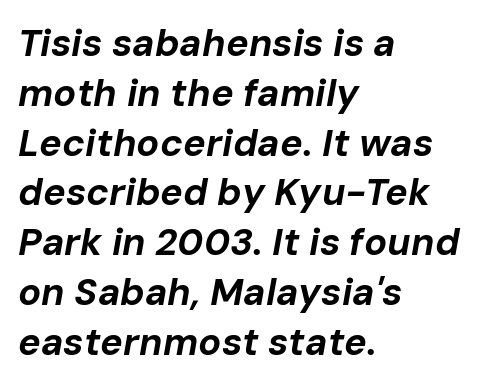
{"italic": "yes", "lean": "right", "slant_degrees": 10, "bold": "yes", "weight": "bold", "width": "normal", "stroke_contrast": "low", "x_height": "medium", "monospaced": "no", "underline": "no", "align": "left", "line_spacing": "normal", "line_spacing_ratio": 1.31, "letter_spacing": "normal", "letter_spacing_em": 0.0, "glyph_px": 38}
